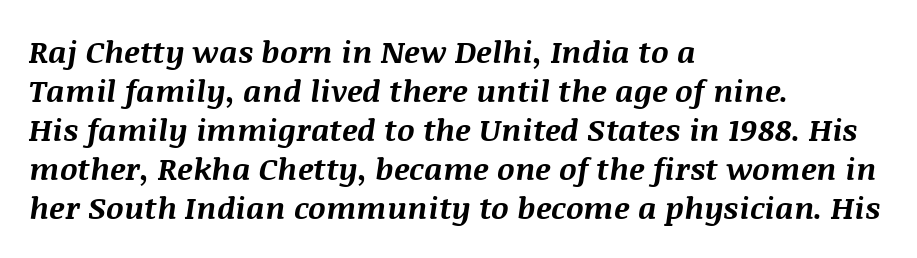
The image shows 31 px bold type, italic (leaning right); set left-aligned, normal line spacing (1.26x), normal letter spacing, not underlined; medium stroke contrast and a large x-height.
